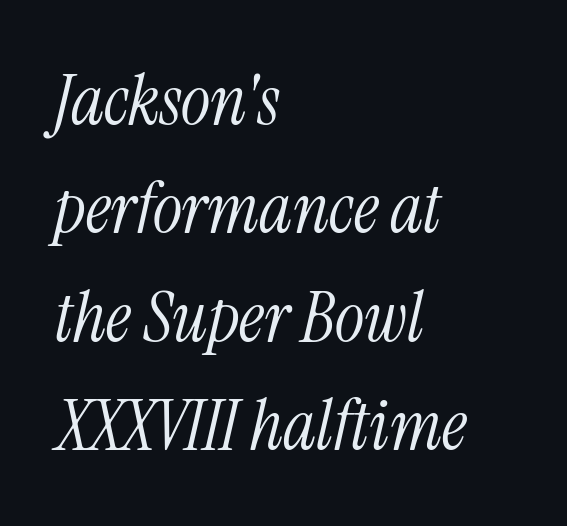
This sample uses a serif face. The letters are slanted; this is an italic face. The text block is weighted toward the left margin, trailing off unevenly rightward. The strokes carry an ordinary text weight at most. Is there much room between lines? A standard amount, neither cramped nor airy.
